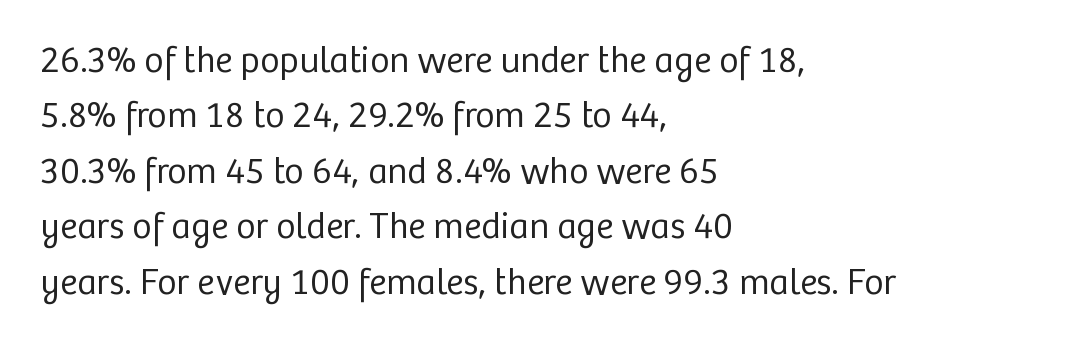
The image shows 37 px regular-weight sans-serif type, upright; set left-aligned, normal line spacing (1.5x), normal letter spacing, not underlined; low stroke contrast and a medium x-height.
